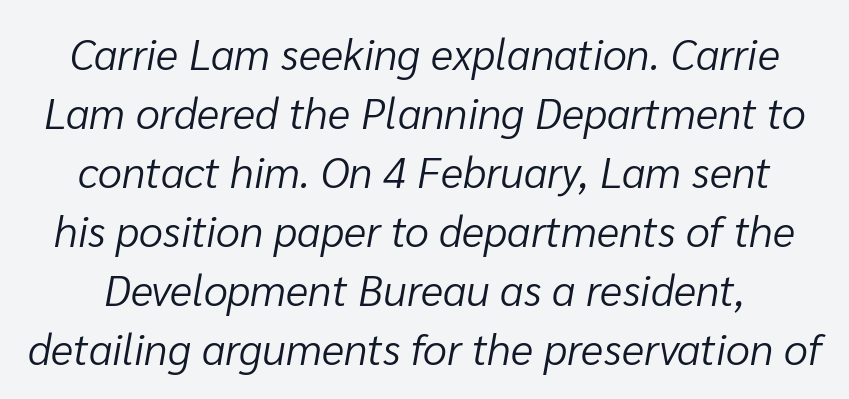
Varying glyph widths throughout — classic text-font behaviour. The tracking reads as untouched default to a designer's eye. Every character sits at an angle, as italics do. These lines sit exactly where default settings would place them.
